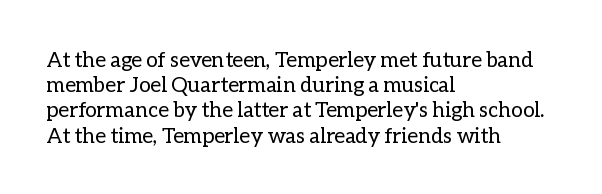
The image shows 21 px text type, upright; set left-aligned, line spacing 1.2x, normal letter spacing, not underlined.
